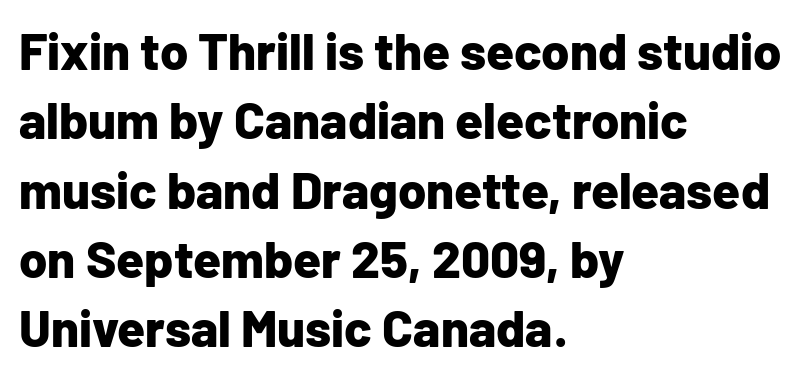
Q: Is the text bold? A: Yes.
Q: Is the text italic (slanted)? A: No, it is upright.
Q: Is the typeface a serif or a sans-serif typeface? A: Sans-serif.
Q: Is the text underlined? A: No.
Q: How is the paragraph aligned? A: Left-aligned.
Q: Is the spacing between letters normal or unusually wide? A: Normal.
Q: Is the spacing between lines tight, normal or loose? A: Normal.
Q: Width (condensed, normal, or wide)? A: Normal.
Q: Stroke contrast? A: Low.
Q: x-height? A: Medium.
Q: Monospaced? A: No.
